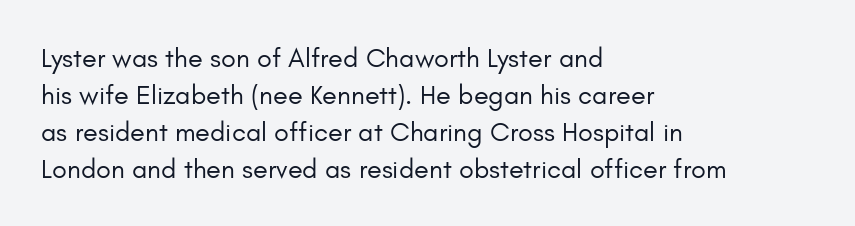
{"italic": "no", "bold": "no", "underline": "no", "align": "left", "line_spacing": "normal", "line_spacing_ratio": 1.37, "letter_spacing": "normal", "letter_spacing_em": 0.0, "glyph_px": 27}
